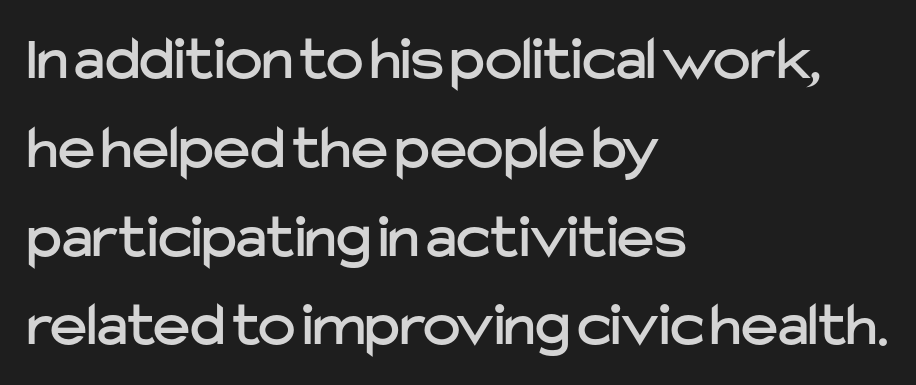
Q: Is the text italic (slanted)? A: No, it is upright.
Q: Is the typeface a serif or a sans-serif typeface? A: Sans-serif.
Q: Is the text underlined? A: No.
Q: How is the paragraph aligned? A: Left-aligned.
Q: Is the spacing between letters normal or unusually wide? A: Normal.
Q: Is the spacing between lines tight, normal or loose? A: Normal.
Q: Width (condensed, normal, or wide)? A: Normal.
Q: Stroke contrast? A: Low.
Q: x-height? A: Medium.
Q: Monospaced? A: No.
